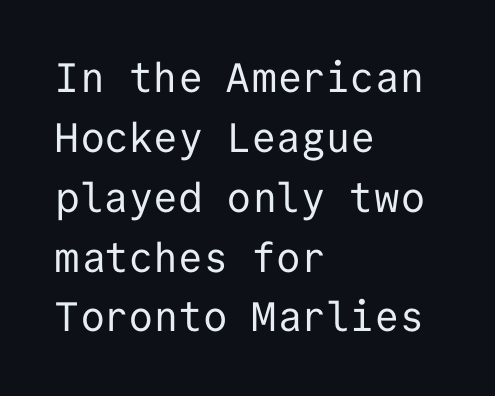
{"serif": "no", "italic": "no", "bold": "no", "weight": "regular", "width": "normal", "stroke_contrast": "low", "x_height": "medium", "monospaced": "yes", "underline": "no", "align": "left", "line_spacing": "normal", "line_spacing_ratio": 1.46, "letter_spacing": "normal", "letter_spacing_em": 0.0, "glyph_px": 41}
